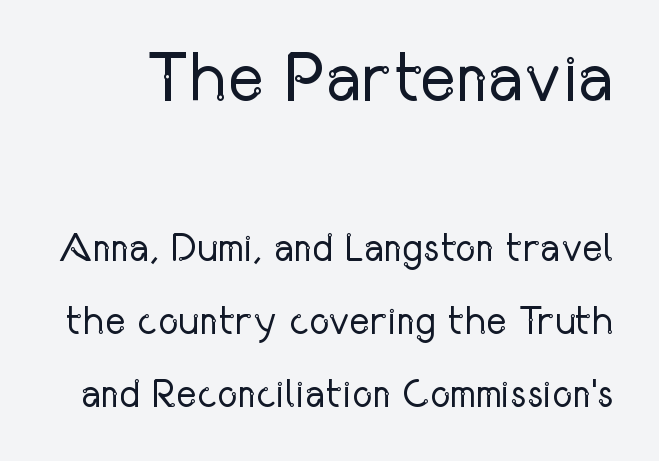
{"serif": "no", "italic": "no", "bold": "no", "weight": "regular", "width": "condensed", "stroke_contrast": "low", "x_height": "medium", "monospaced": "no", "underline": "no", "line_spacing_ratio": 1.87, "letter_spacing": "normal", "letter_spacing_em": 0.0, "larger_block": "first", "size_ratio": 1.77, "glyph_px": 69}
